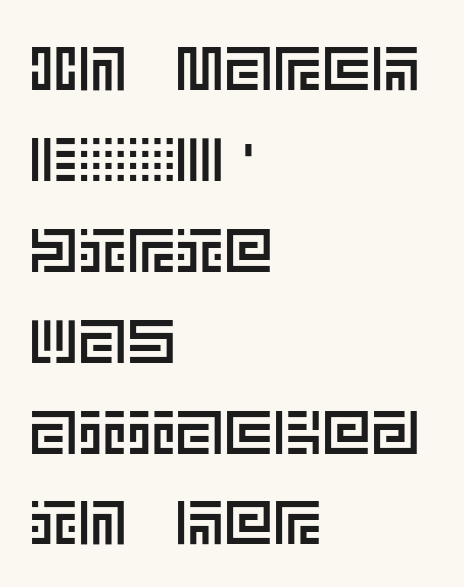
Q: Is the text italic (slanted)? A: No, it is upright.
Q: Is the text underlined? A: No.
Q: How is the paragraph aligned? A: Left-aligned.
Q: Is the spacing between letters normal or unusually wide? A: Normal.
Q: Is the spacing between lines tight, normal or loose? A: Normal.
Q: Width (condensed, normal, or wide)? A: Normal.
Q: x-height? A: Large.
